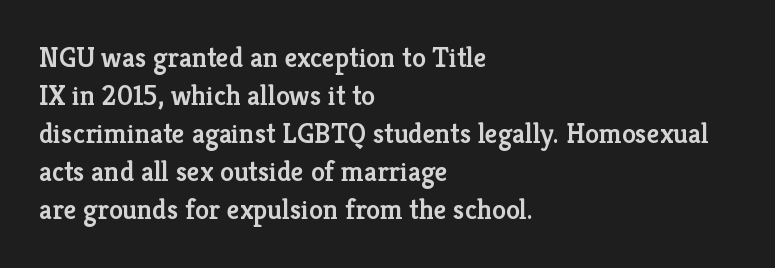
{"serif": "yes", "italic": "no", "bold": "semi", "weight": "semibold", "width": "normal", "stroke_contrast": "low", "x_height": "medium", "monospaced": "no", "underline": "no", "align": "left", "line_spacing": "normal", "line_spacing_ratio": 1.36, "letter_spacing": "normal", "letter_spacing_em": 0.0, "glyph_px": 28}
